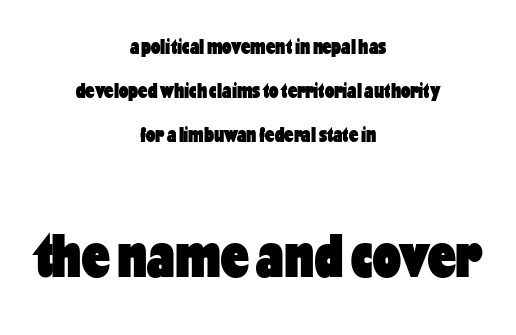
The image shows 62 px heavy, condensed sans-serif type, upright; set centered, loose line spacing (2.1x), normal letter spacing, not underlined; the second (bottom) block is 2.95x larger; low stroke contrast and a medium x-height.
